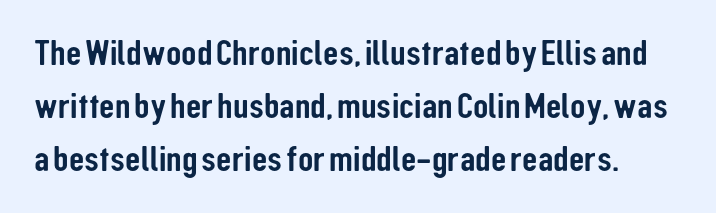
Notice how descenders clear the ascenders below comfortably — that's standard leading. Every stem runs plumb, perpendicular to the baseline. Note the varied advance widths — an 'i' is clearly narrower than an 'm'. Nope, no serifs anywhere on these letters. No extra tracking has been applied to these lines.
